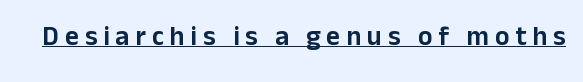
The image shows 27 px text type, upright; set unusually wide letter spacing (+0.22 em), underlined.
